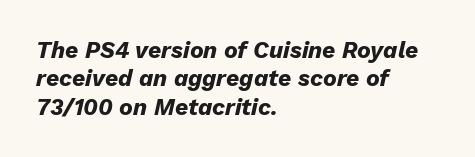
Q: Is the text bold? A: Yes.
Q: Is the text italic (slanted)? A: Yes, it leans right by about 13 degrees.
Q: Is the text underlined? A: No.
Q: How is the paragraph aligned? A: Left-aligned.
Q: Is the spacing between letters normal or unusually wide? A: Normal.
